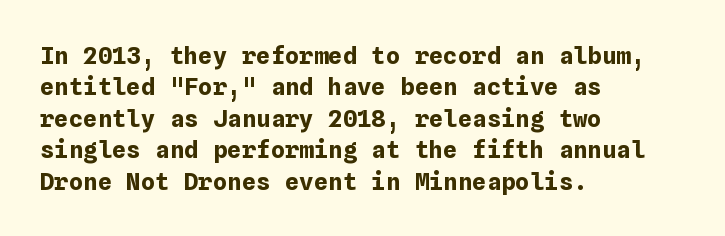
{"italic": "no", "bold": "yes", "underline": "no", "align": "left", "line_spacing": "normal", "line_spacing_ratio": 1.31, "letter_spacing": "normal", "letter_spacing_em": 0.0, "glyph_px": 24}
